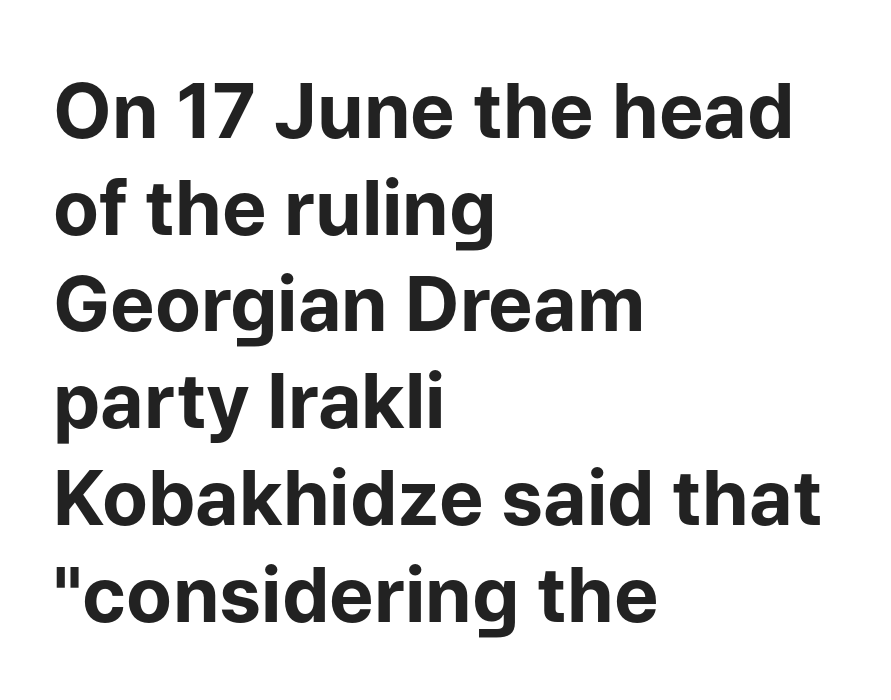
{"serif": "no", "italic": "no", "bold": "yes", "weight": "bold", "width": "normal", "stroke_contrast": "low", "x_height": "medium", "monospaced": "no", "underline": "no", "align": "left", "line_spacing": "normal", "line_spacing_ratio": 1.29, "letter_spacing": "normal", "letter_spacing_em": 0.0, "glyph_px": 75}
